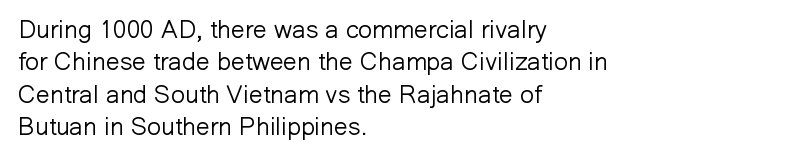
The words here are not underlined. Whoever set this chose a conventional vertical rhythm. Honestly, the letter spacing is just normal — you wouldn't notice it. Tall strokes in this sample are plumb rather than angled. Compared with a centered layout, this one pins lines to the left instead. The weight tops out at a normal text grade.
